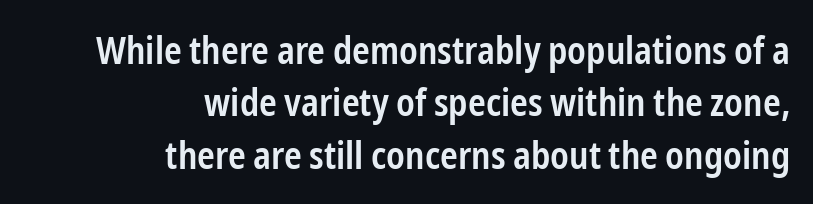
The image shows 38 px semibold, condensed sans-serif type, upright; set right-aligned, normal line spacing (1.38x), normal letter spacing, not underlined; low stroke contrast and a medium x-height.
